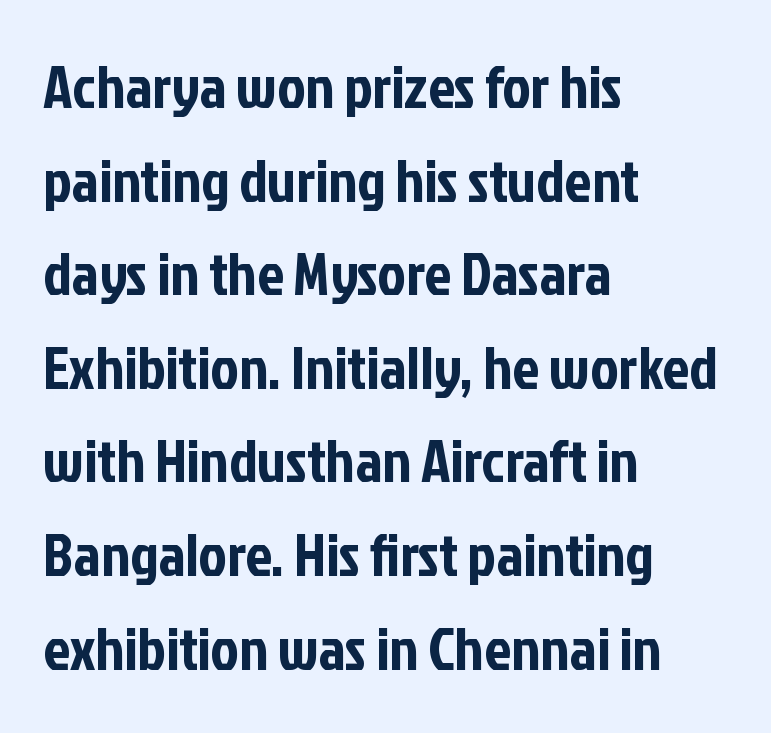
{"serif": "no", "italic": "no", "width": "condensed", "stroke_contrast": "low", "x_height": "medium", "monospaced": "no", "underline": "no", "align": "left", "line_spacing": "normal", "line_spacing_ratio": 1.56, "letter_spacing": "normal", "letter_spacing_em": 0.0, "glyph_px": 60}
